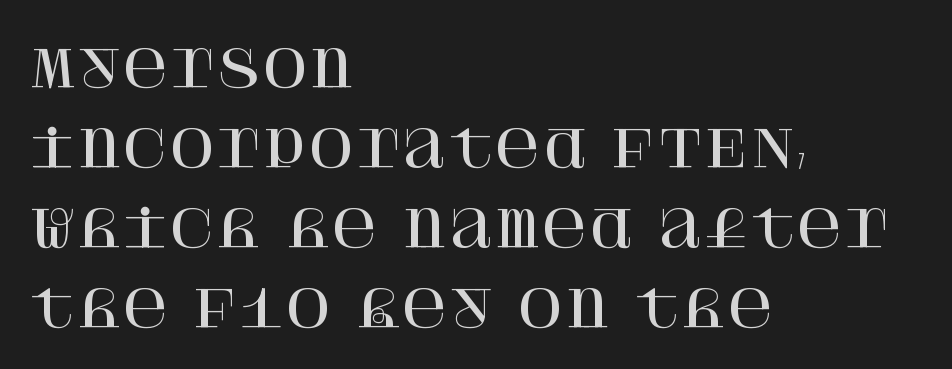
Ascenders rise straight up at ninety degrees. The foot of each line stays bare and open. The gaps between neighbouring characters are ordinary and unremarkable. Honestly, the row spacing looks completely unremarkable. To sum up the face: it has serifs. Layout note: lines flush left.
